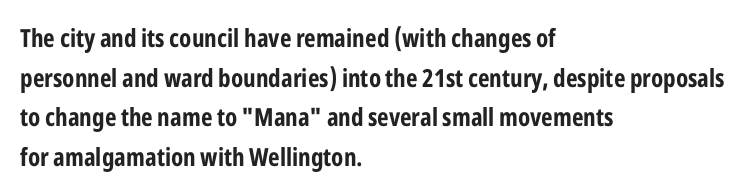
{"italic": "no", "bold": "yes", "underline": "no", "align": "left", "line_spacing": "normal", "line_spacing_ratio": 1.59, "letter_spacing": "normal", "letter_spacing_em": 0.0, "glyph_px": 25}
